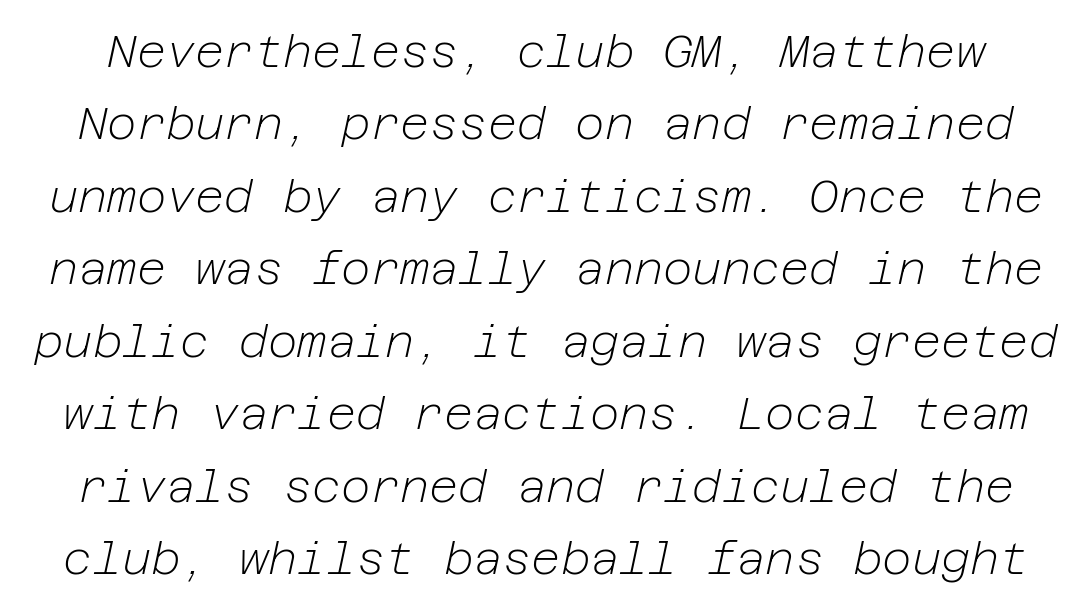
Spacing between characters is what you'd get straight out of the box. The zone under the glyphs is completely vacant. Unbolded letterforms with no extra heft. The letters are slanted; this is an italic face.
